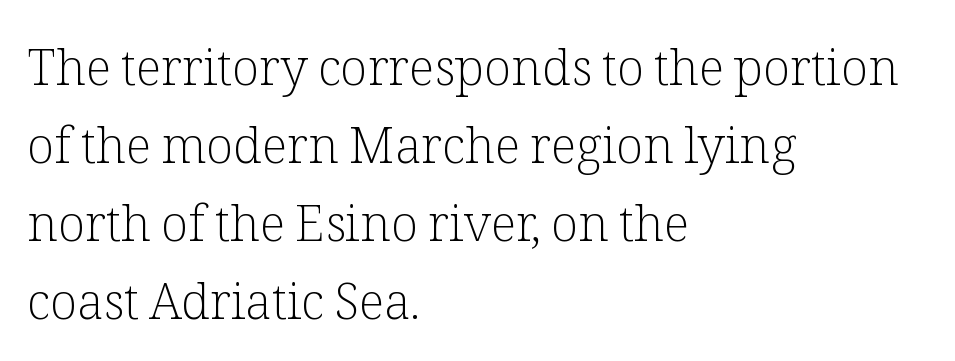
The image shows 50 px light serif type, upright; set left-aligned, normal line spacing (1.56x), normal letter spacing, not underlined; low stroke contrast and a medium x-height.
